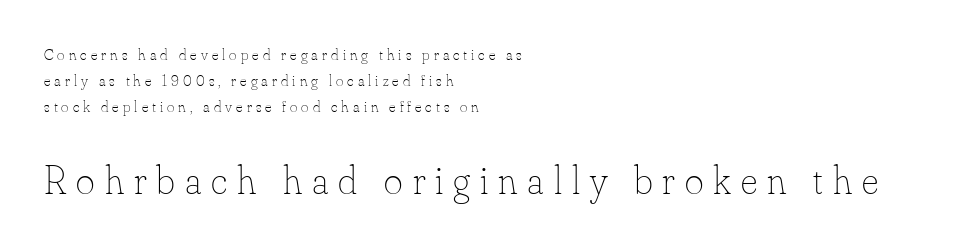
A quiet, ordinary-to-light weight characterises the typeface. The more generous point size was reserved for the lower chunk. Layout note: lines flush left. The designer left line spacing at the default. Has an underline been added? It has not. Look at the tracking — it's clearly loosened, letters drifting apart.
